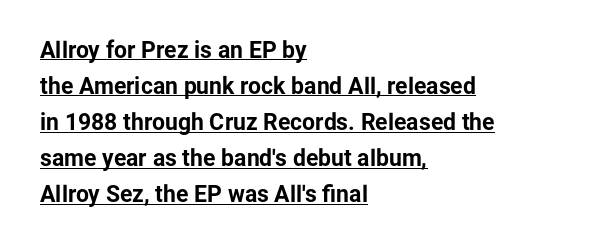
{"italic": "no", "bold": "yes", "underline": "yes", "align": "left", "line_spacing": "normal", "line_spacing_ratio": 1.57, "letter_spacing": "normal", "letter_spacing_em": 0.0, "glyph_px": 23}
